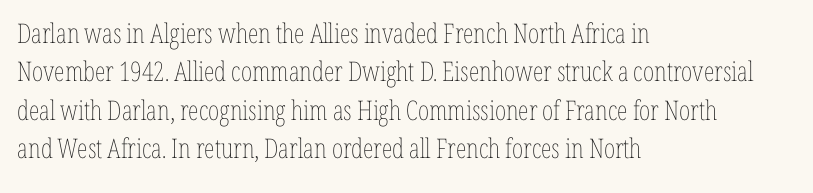
{"italic": "no", "bold": "no", "underline": "no", "align": "left", "line_spacing": "normal", "line_spacing_ratio": 1.42, "letter_spacing": "normal", "letter_spacing_em": 0.0, "glyph_px": 27}
